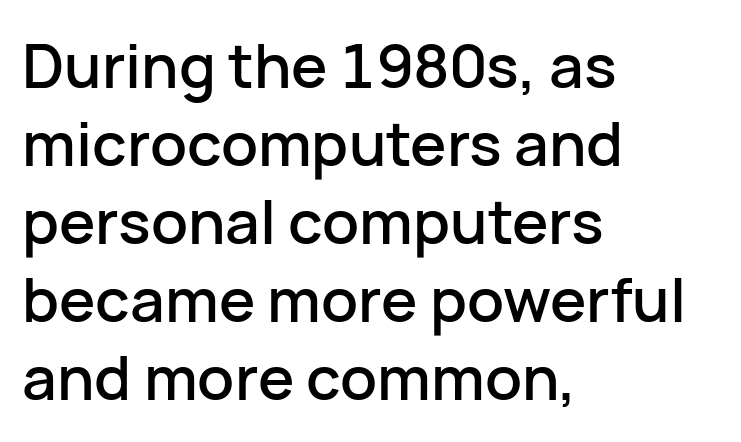
The image shows 61 px sans-serif type, upright; set left-aligned, normal line spacing (1.28x), normal letter spacing, not underlined; low stroke contrast and a medium x-height.
